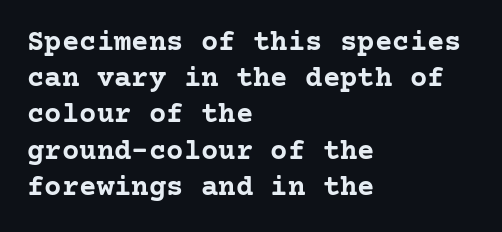
{"serif": "yes", "italic": "no", "bold": "yes", "weight": "semibold", "width": "normal", "stroke_contrast": "low", "x_height": "medium", "underline": "no", "align": "left", "line_spacing": "normal", "line_spacing_ratio": 1.25, "letter_spacing": "normal", "letter_spacing_em": 0.0, "glyph_px": 29}
